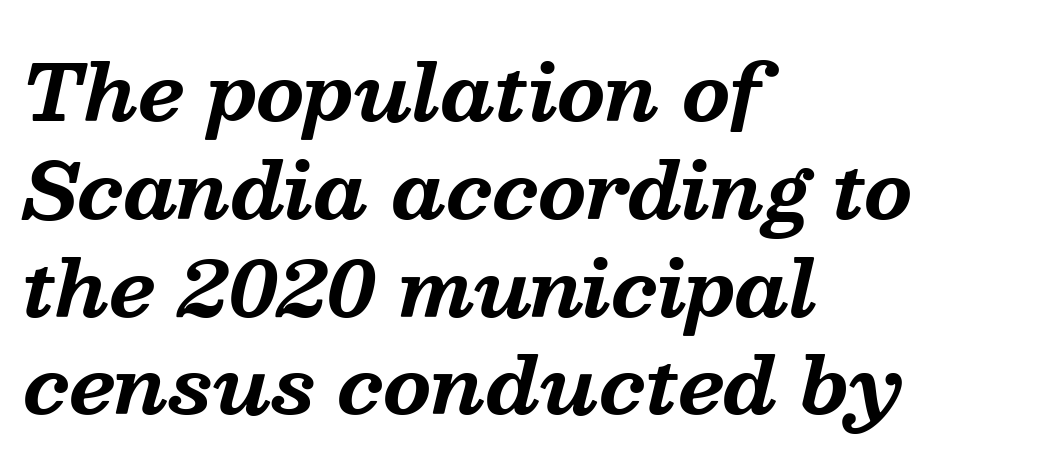
The image shows 77 px bold serif type, italic (leaning right); set left-aligned, normal line spacing (1.27x), normal letter spacing, not underlined; medium stroke contrast and a medium x-height.
